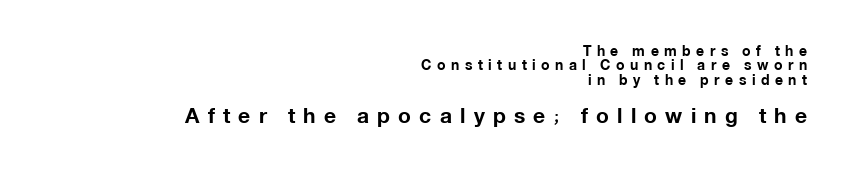
The more generous point size was reserved for the lower chunk. These lines have a slow, spaced-out rhythm from letter to letter. Is there any slant? The stems are plumb. Which margin do the lines hug? The right one — the left edge is uneven.
